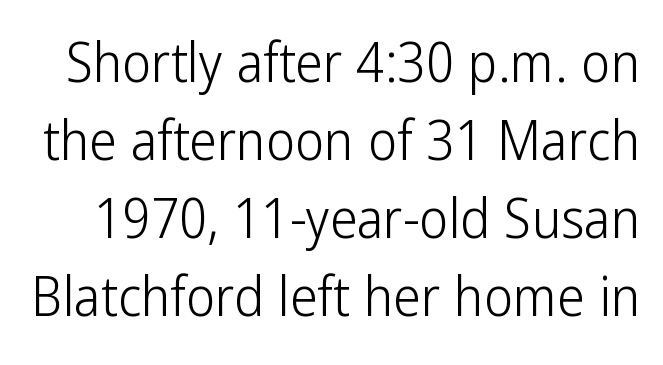
{"serif": "no", "italic": "no", "bold": "no", "weight": "light", "width": "condensed", "stroke_contrast": "low", "x_height": "medium", "monospaced": "no", "underline": "no", "line_spacing": "normal", "line_spacing_ratio": 1.42, "letter_spacing": "normal", "letter_spacing_em": 0.0, "glyph_px": 55}
